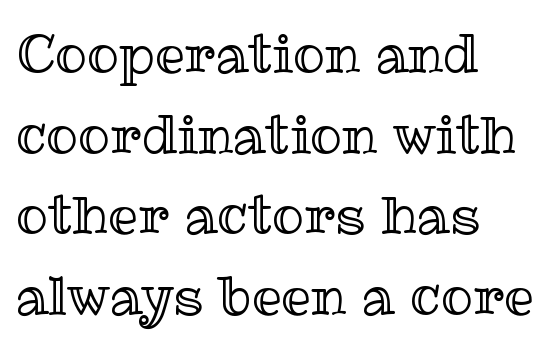
Q: Is the text italic (slanted)? A: No, it is upright.
Q: Is the text underlined? A: No.
Q: How is the paragraph aligned? A: Left-aligned.
Q: Is the spacing between letters normal or unusually wide? A: Normal.
Q: Is the spacing between lines tight, normal or loose? A: Normal.
Q: Width (condensed, normal, or wide)? A: Normal.
Q: x-height? A: Medium.
Q: Monospaced? A: No.
